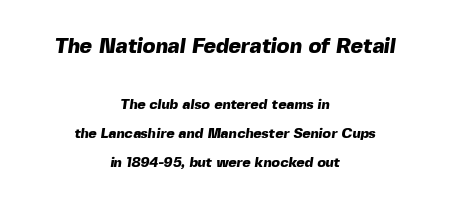
This rendering leaves character spacing at its baseline value. Stroke thickness is high; the sample reads as a true bold. The space between consecutive lines is lavish. The upper block of text is set noticeably larger than the block beneath it.
